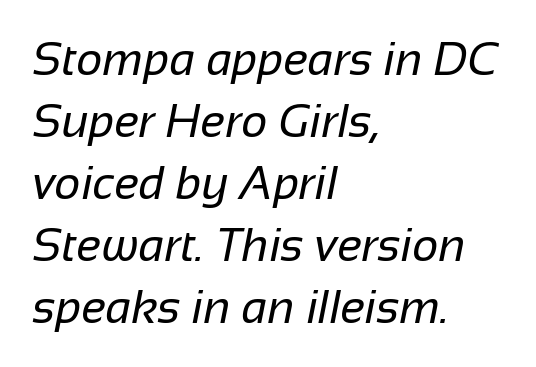
This block has exactly the height ordinary leading produces. Are there feet on the stems? There aren't — it's a sans. The rendering uses natural spacing where letterforms have individual widths. A clean baseline with only descenders dipping below it. Between one letter and the next there's only the usual sliver of space.
